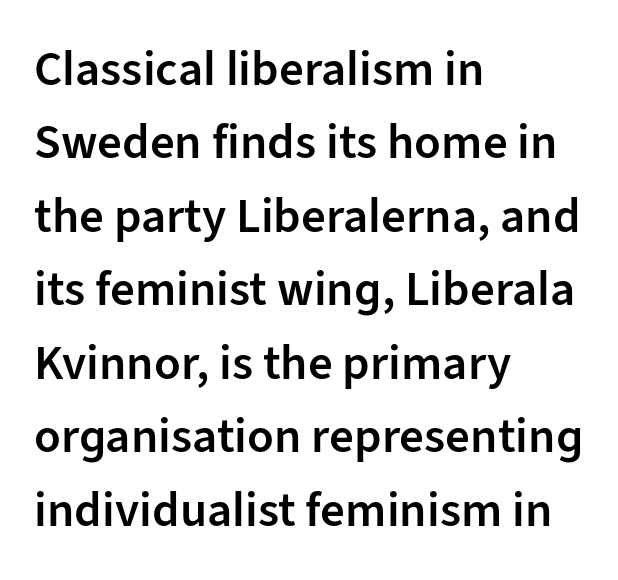
{"serif": "no", "italic": "no", "bold": "semi", "weight": "semibold", "width": "normal", "stroke_contrast": "low", "x_height": "medium", "monospaced": "no", "underline": "no", "align": "left", "line_spacing": "normal", "line_spacing_ratio": 1.5, "letter_spacing": "normal", "letter_spacing_em": 0.0, "glyph_px": 49}
